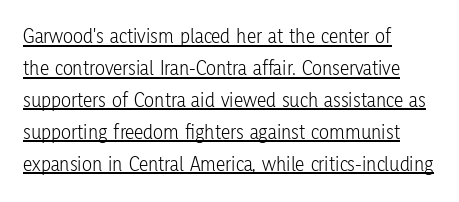
{"italic": "no", "bold": "no", "underline": "yes", "align": "left", "line_spacing": "normal", "line_spacing_ratio": 1.52, "letter_spacing": "normal", "letter_spacing_em": 0.0, "glyph_px": 21}
